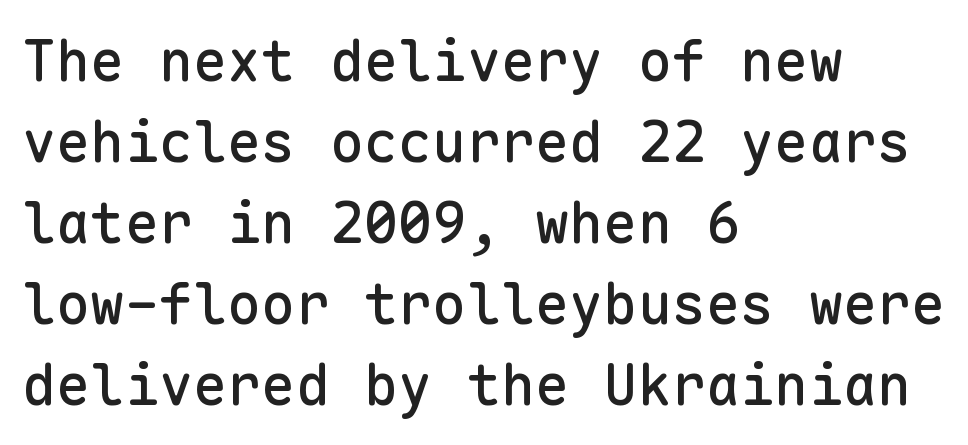
Q: Is the text italic (slanted)? A: No, it is upright.
Q: Is the typeface a serif or a sans-serif typeface? A: Sans-serif.
Q: Is the text underlined? A: No.
Q: How is the paragraph aligned? A: Left-aligned.
Q: Is the spacing between letters normal or unusually wide? A: Normal.
Q: Is the spacing between lines tight, normal or loose? A: Normal.
Q: Width (condensed, normal, or wide)? A: Normal.
Q: Stroke contrast? A: Low.
Q: x-height? A: Medium.
Q: Monospaced? A: Yes.
